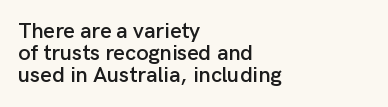
Q: Is the text italic (slanted)? A: No, it is upright.
Q: Is the text underlined? A: No.
Q: How is the paragraph aligned? A: Left-aligned.
Q: Is the spacing between letters normal or unusually wide? A: Normal.
Q: Is the spacing between lines tight, normal or loose? A: Tight.
